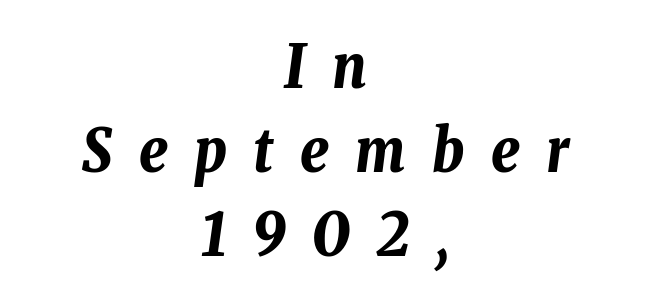
The space between consecutive lines is moderate. The strip under each line holds only bare page. Short and long lines alike share a common midpoint. The typography opts for an oblique posture over an upright one. The rendering uses natural spacing where letterforms have individual widths. Thick stems and heavy bowls — unmistakably bold.
